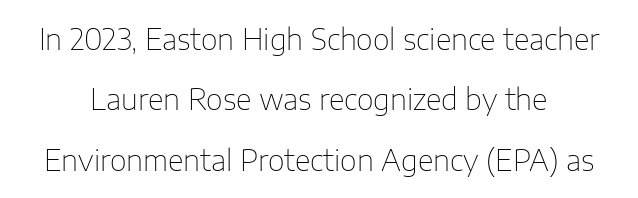
The image shows 29 px thin sans-serif type, upright; set loose line spacing (2.08x), normal letter spacing, not underlined; low stroke contrast and a medium x-height.
